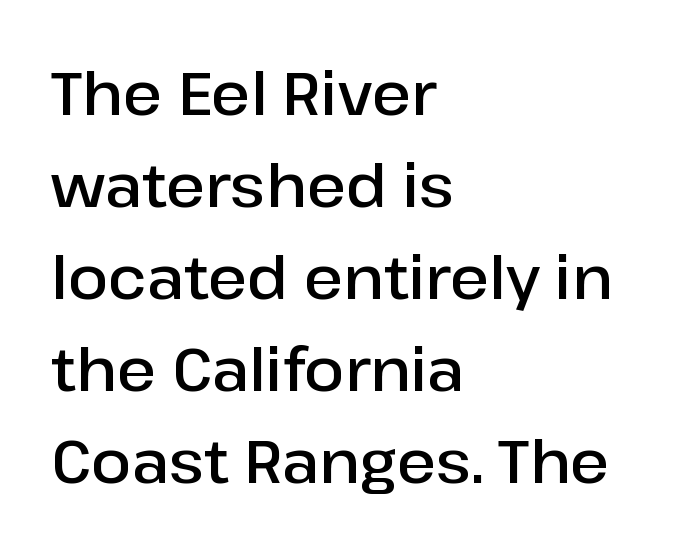
The image shows 59 px semibold sans-serif type, upright; set left-aligned, normal line spacing (1.56x), normal letter spacing, not underlined; low stroke contrast and a medium x-height.
